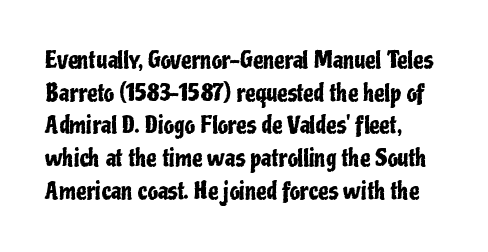
The image shows 23 px text type, upright; set left-aligned, normal line spacing (1.42x), normal letter spacing, not underlined.
